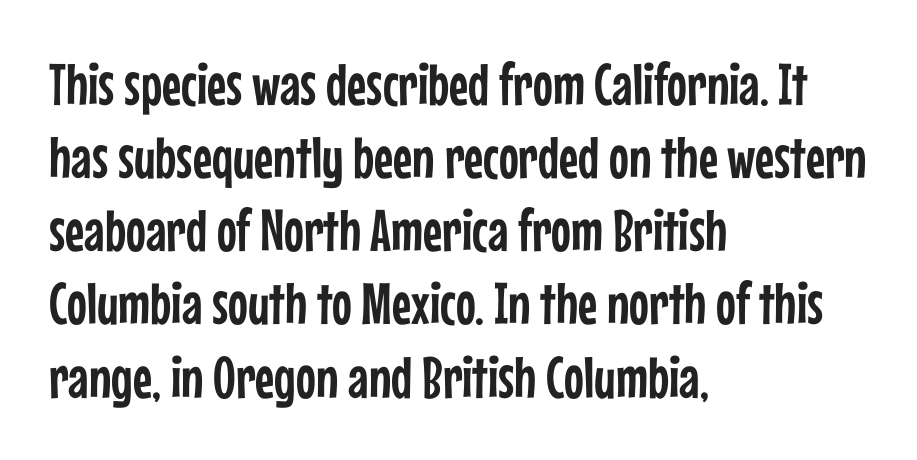
Examine the stroke ends and you'll find no serifs. Unlike italic type, these characters show no tilt at all. These lines keep a tight, regular rhythm from letter to letter. No word sits above an underline.
